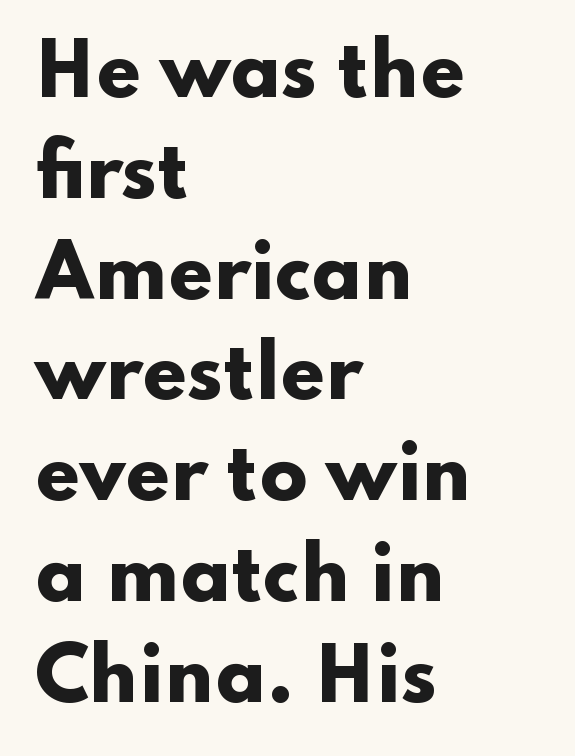
{"serif": "no", "italic": "no", "bold": "yes", "weight": "heavy", "width": "wide", "stroke_contrast": "low", "x_height": "small", "monospaced": "no", "underline": "no", "align": "left", "line_spacing": "normal", "line_spacing_ratio": 1.42, "letter_spacing": "normal", "letter_spacing_em": 0.0, "glyph_px": 71}
